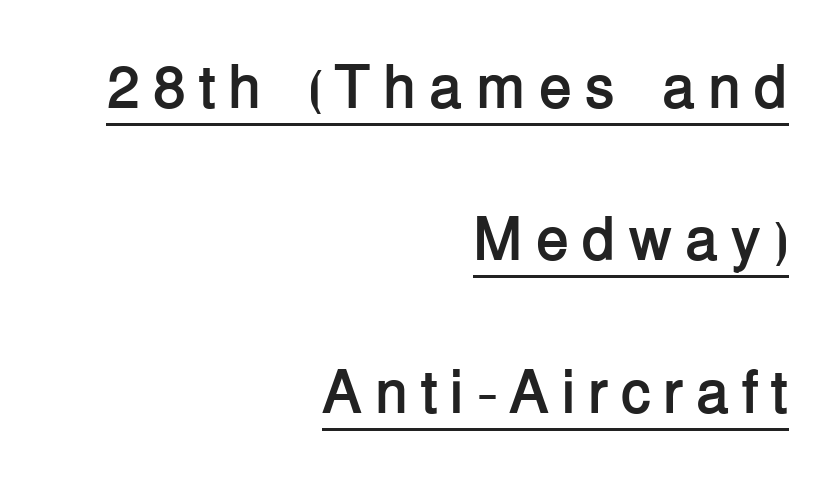
{"serif": "no", "italic": "no", "bold": "yes", "weight": "semibold", "width": "normal", "stroke_contrast": "low", "x_height": "medium", "monospaced": "no", "underline": "yes", "align": "right", "line_spacing": "loose", "line_spacing_ratio": 2.5, "letter_spacing": "wide", "letter_spacing_em": 0.2, "glyph_px": 61}
